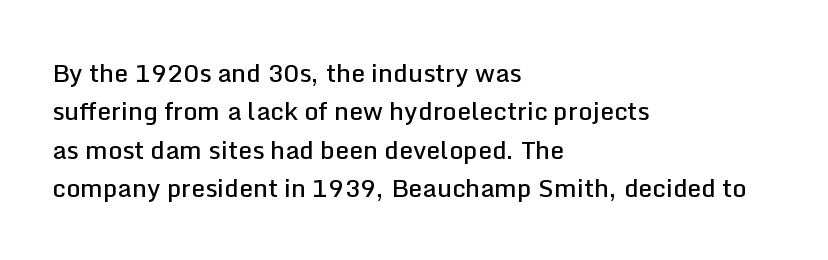
The image shows 25 px text type, upright; set left-aligned, normal line spacing (1.54x), normal letter spacing, not underlined.
